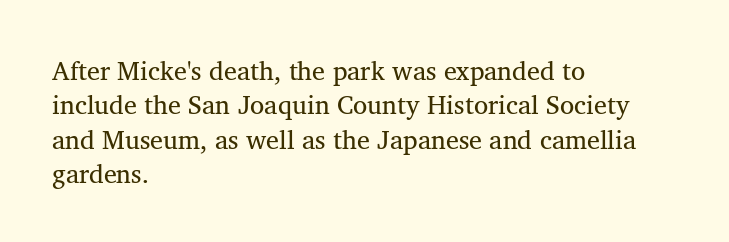
The image shows 26 px text type; set left-aligned, normal line spacing (1.32x), normal letter spacing, not underlined.
